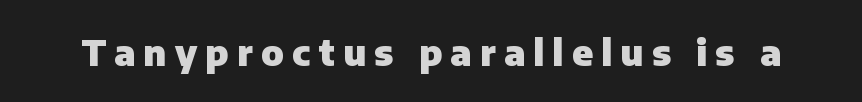
{"serif": "no", "italic": "no", "bold": "yes", "weight": "heavy", "width": "normal", "stroke_contrast": "low", "x_height": "medium", "monospaced": "no", "underline": "no", "letter_spacing": "wide", "letter_spacing_em": 0.23, "glyph_px": 36}
